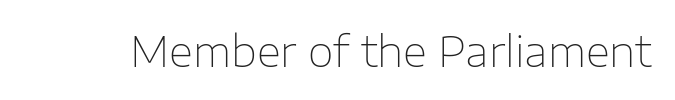
{"serif": "no", "italic": "no", "bold": "no", "weight": "thin", "width": "normal", "stroke_contrast": "low", "x_height": "medium", "monospaced": "no", "underline": "no", "letter_spacing": "normal", "letter_spacing_em": 0.0, "glyph_px": 42}
